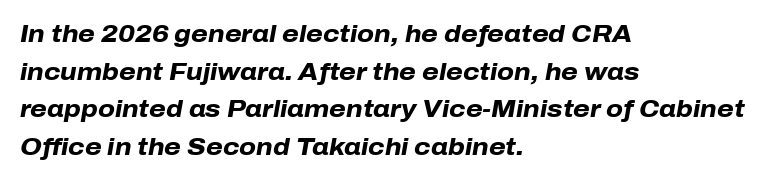
Nobody touched the tracking dial on this one. Only glyphs here, with clear space below each row. A typesetter would mark this as italic. As a designer I'd log this as weight 700, bold.
